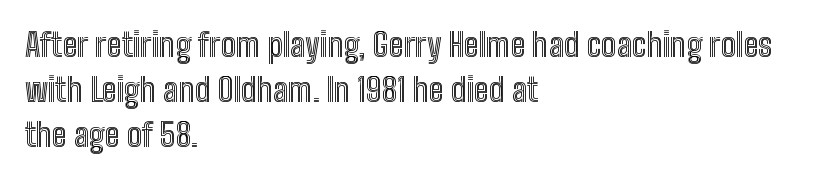
Q: Is the text italic (slanted)? A: No, it is upright.
Q: Is the text underlined? A: No.
Q: How is the paragraph aligned? A: Left-aligned.
Q: Is the spacing between letters normal or unusually wide? A: Normal.
Q: Is the spacing between lines tight, normal or loose? A: Normal.
Q: Width (condensed, normal, or wide)? A: Condensed.
Q: x-height? A: Medium.
Q: Monospaced? A: No.
